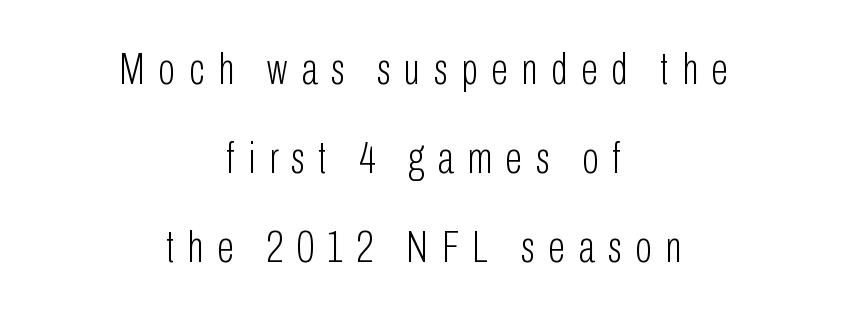
{"serif": "no", "italic": "no", "bold": "no", "weight": "light", "width": "condensed", "stroke_contrast": "low", "x_height": "medium", "monospaced": "no", "underline": "no", "align": "center", "line_spacing": "loose", "line_spacing_ratio": 1.98, "letter_spacing": "wide", "letter_spacing_em": 0.3, "glyph_px": 45}
